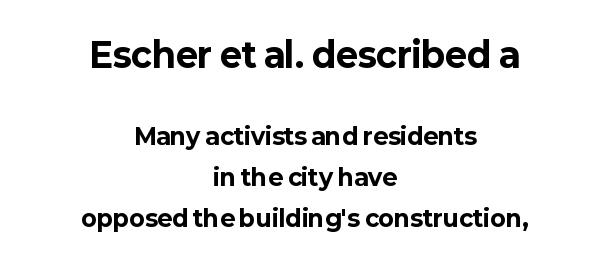
{"serif": "no", "italic": "no", "bold": "yes", "weight": "bold", "width": "normal", "stroke_contrast": "low", "x_height": "medium", "monospaced": "no", "underline": "no", "align": "center", "line_spacing_ratio": 1.79, "letter_spacing": "normal", "letter_spacing_em": 0.0, "larger_block": "first", "size_ratio": 1.48, "glyph_px": 34}
